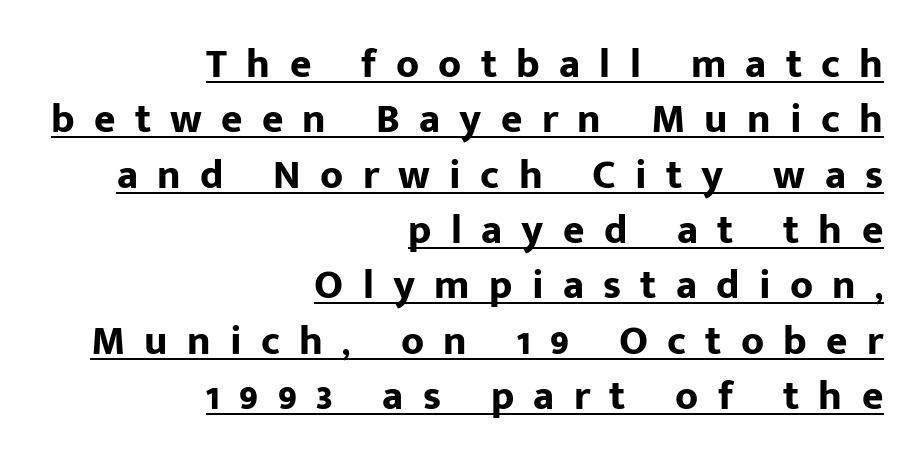
The image shows 41 px bold sans-serif type, upright; set right-aligned, normal line spacing (1.35x), unusually wide letter spacing (+0.47 em), underlined; low stroke contrast and a medium x-height.
